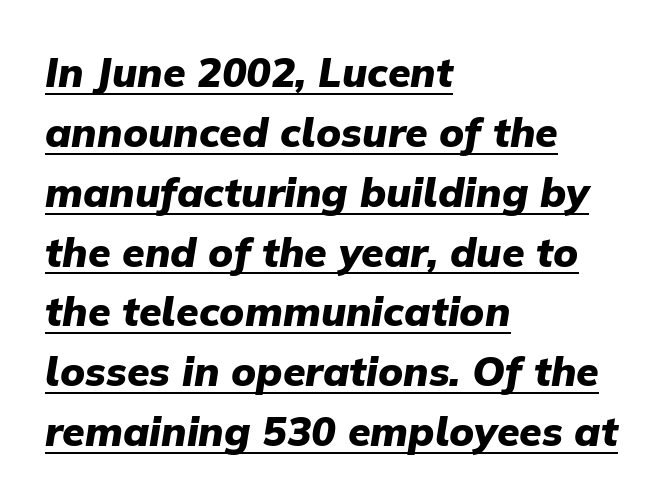
Q: Is the text bold? A: Yes.
Q: Is the text italic (slanted)? A: Yes, it leans right by about 9 degrees.
Q: Is the text underlined? A: Yes.
Q: How is the paragraph aligned? A: Left-aligned.
Q: Is the spacing between letters normal or unusually wide? A: Normal.
Q: Is the spacing between lines tight, normal or loose? A: Normal.
Q: Width (condensed, normal, or wide)? A: Normal.
Q: Stroke contrast? A: Low.
Q: x-height? A: Medium.
Q: Monospaced? A: No.
